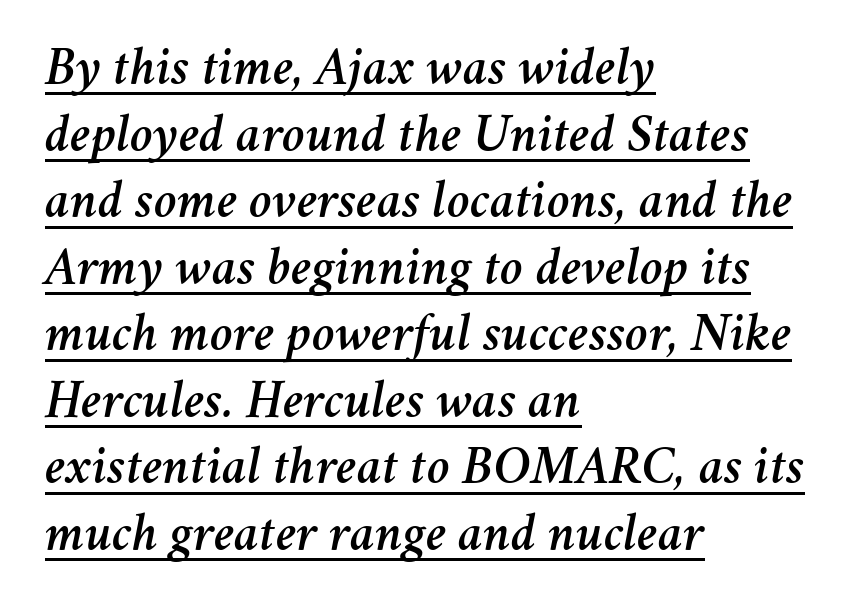
The image shows 55 px text type, italic (leaning right); set left-aligned, line spacing 1.21x, normal letter spacing, underlined; medium stroke contrast and a medium x-height.
